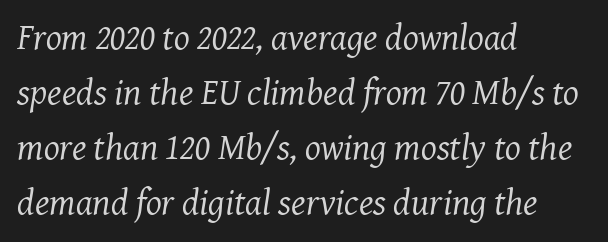
The image shows 37 px regular-weight serif type, italic (leaning right); set left-aligned, normal line spacing (1.49x), normal letter spacing, not underlined; medium stroke contrast and a medium x-height.
